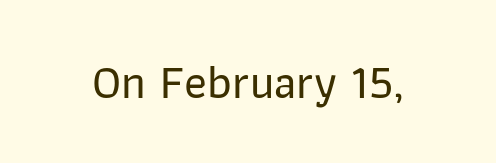
Q: Is the text italic (slanted)? A: No, it is upright.
Q: Is the typeface a serif or a sans-serif typeface? A: Sans-serif.
Q: Is the text underlined? A: No.
Q: Is the spacing between letters normal or unusually wide? A: Normal.
Q: Width (condensed, normal, or wide)? A: Normal.
Q: Stroke contrast? A: Low.
Q: x-height? A: Medium.
Q: Monospaced? A: No.
